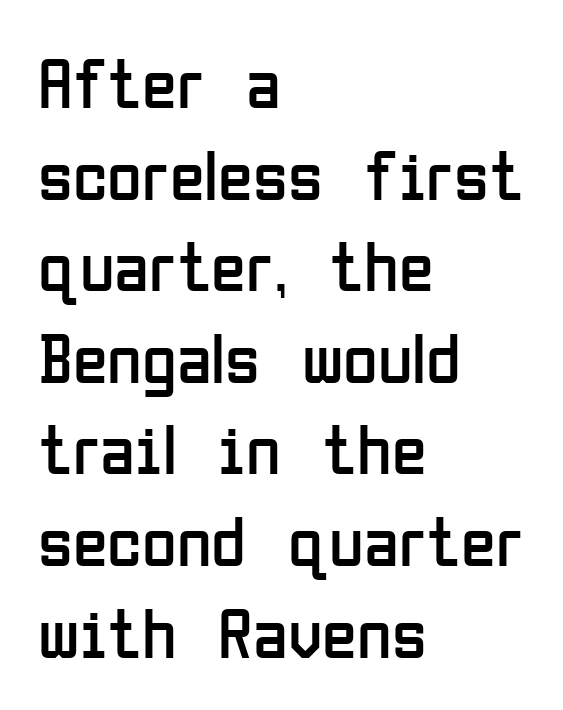
Q: Is the text bold? A: No.
Q: Is the text italic (slanted)? A: No, it is upright.
Q: Is the typeface a serif or a sans-serif typeface? A: Sans-serif.
Q: Is the text underlined? A: No.
Q: How is the paragraph aligned? A: Left-aligned.
Q: Is the spacing between letters normal or unusually wide? A: Normal.
Q: Is the spacing between lines tight, normal or loose? A: Normal.
Q: Width (condensed, normal, or wide)? A: Condensed.
Q: Stroke contrast? A: Low.
Q: x-height? A: Medium.
Q: Monospaced? A: No.
